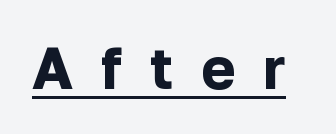
The image shows 58 px bold sans-serif type, upright; set unusually wide letter spacing (+0.48 em), underlined; low stroke contrast and a medium x-height.
